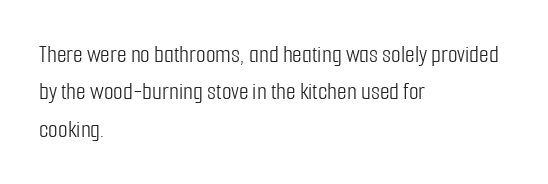
The image shows 25 px text type, upright; set left-aligned, normal line spacing (1.5x), normal letter spacing, not underlined.
